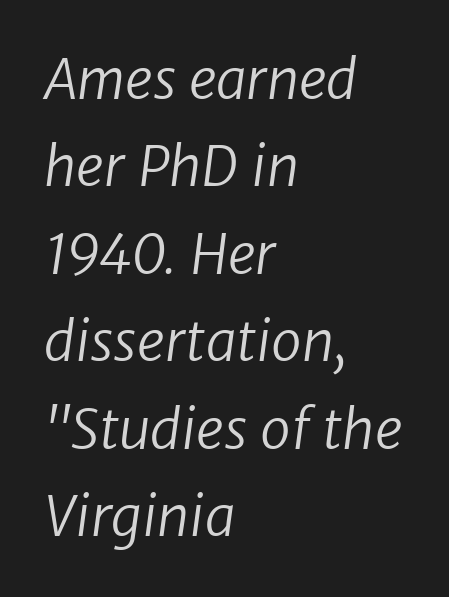
Q: Is the text bold? A: No.
Q: Is the typeface a serif or a sans-serif typeface? A: Sans-serif.
Q: Is the text underlined? A: No.
Q: How is the paragraph aligned? A: Left-aligned.
Q: Is the spacing between letters normal or unusually wide? A: Normal.
Q: Is the spacing between lines tight, normal or loose? A: Normal.
Q: Width (condensed, normal, or wide)? A: Normal.
Q: Stroke contrast? A: Low.
Q: x-height? A: Medium.
Q: Monospaced? A: No.
